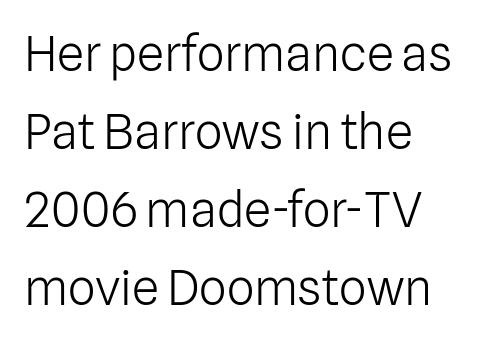
The image shows 49 px light sans-serif type, upright; set left-aligned, normal line spacing (1.59x), normal letter spacing, not underlined; low stroke contrast and a medium x-height.
